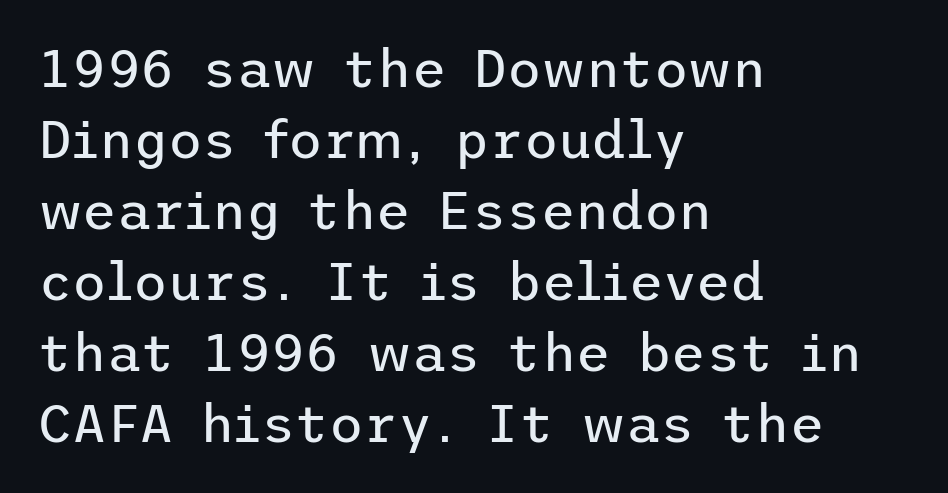
{"serif": "no", "italic": "no", "bold": "no", "weight": "regular", "width": "normal", "stroke_contrast": "low", "x_height": "medium", "underline": "no", "align": "left", "line_spacing": "normal", "line_spacing_ratio": 1.34, "letter_spacing": "normal", "letter_spacing_em": 0.0, "glyph_px": 53}
